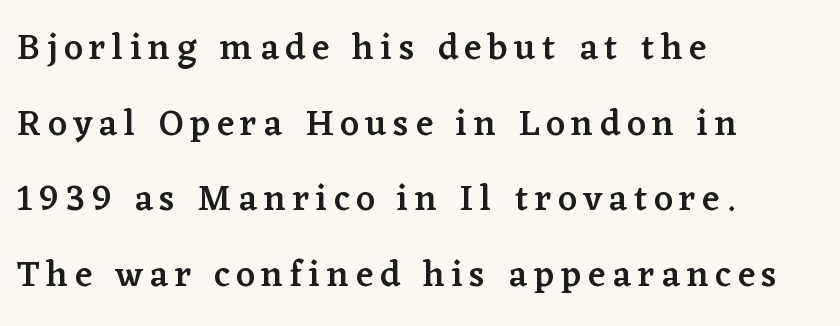
Q: Is the text bold? A: Semi-bold.
Q: Is the text italic (slanted)? A: No, it is upright.
Q: Is the typeface a serif or a sans-serif typeface? A: Serif.
Q: Is the text underlined? A: No.
Q: How is the paragraph aligned? A: Left-aligned.
Q: Is the spacing between lines tight, normal or loose? A: Loose.
Q: Width (condensed, normal, or wide)? A: Normal.
Q: Stroke contrast? A: Low.
Q: x-height? A: Medium.
Q: Monospaced? A: No.
